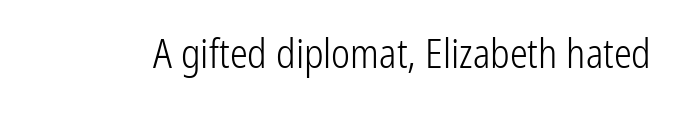
{"serif": "no", "italic": "no", "bold": "no", "weight": "light", "width": "condensed", "stroke_contrast": "low", "x_height": "medium", "monospaced": "no", "underline": "no", "letter_spacing": "normal", "letter_spacing_em": 0.0, "glyph_px": 40}
